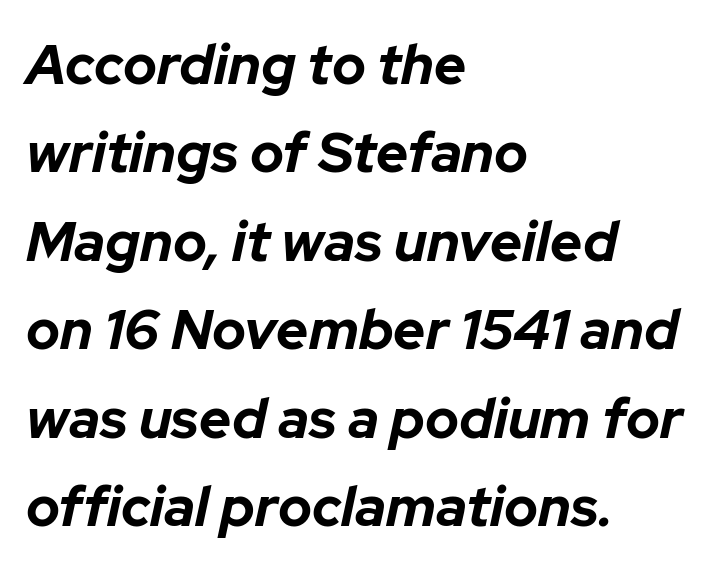
The image shows 56 px bold type, italic (leaning right); set left-aligned, normal line spacing (1.58x), normal letter spacing, not underlined; low stroke contrast and a medium x-height.
